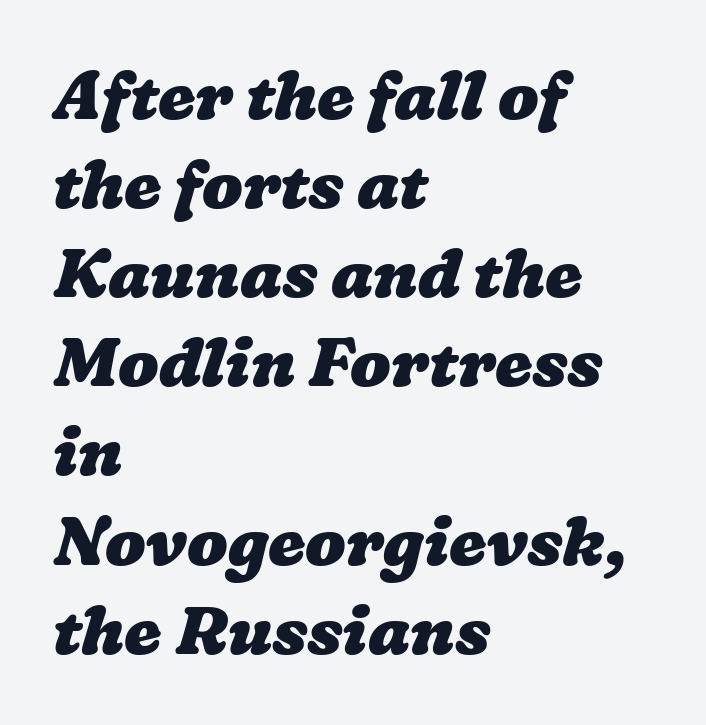
{"bold": "yes", "weight": "heavy", "width": "wide", "stroke_contrast": "low", "x_height": "medium", "monospaced": "no", "underline": "no", "align": "left", "line_spacing": "normal", "line_spacing_ratio": 1.33, "letter_spacing": "normal", "letter_spacing_em": 0.0, "glyph_px": 67}
